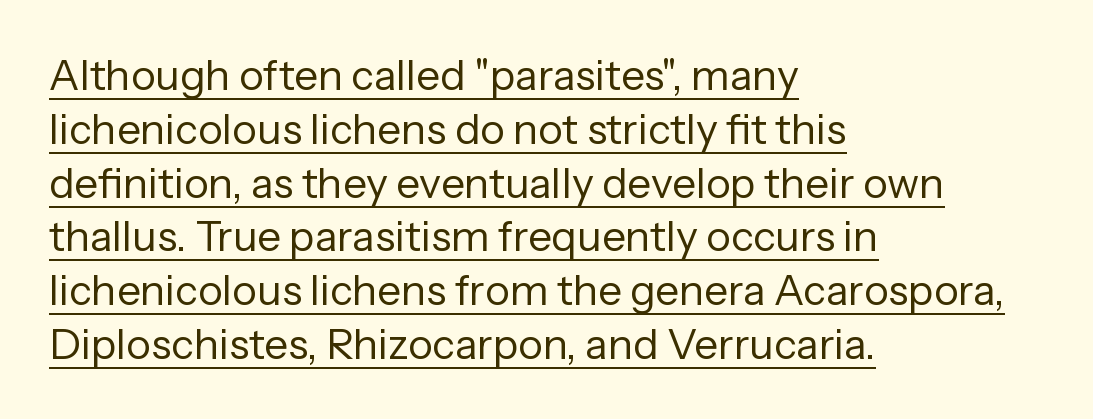
{"serif": "no", "italic": "no", "bold": "no", "weight": "regular", "width": "normal", "stroke_contrast": "low", "x_height": "medium", "monospaced": "no", "underline": "yes", "align": "left", "line_spacing": "normal", "line_spacing_ratio": 1.28, "letter_spacing": "normal", "letter_spacing_em": 0.0, "glyph_px": 42}
